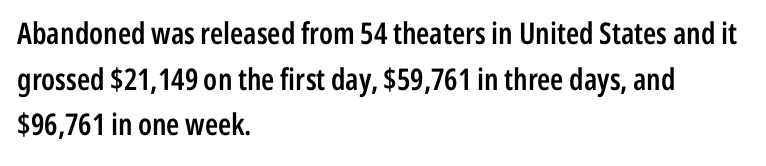
{"serif": "no", "italic": "no", "bold": "semi", "weight": "semibold", "width": "condensed", "stroke_contrast": "low", "x_height": "medium", "monospaced": "no", "underline": "no", "align": "left", "line_spacing": "normal", "line_spacing_ratio": 1.52, "letter_spacing": "normal", "letter_spacing_em": 0.0, "glyph_px": 30}
